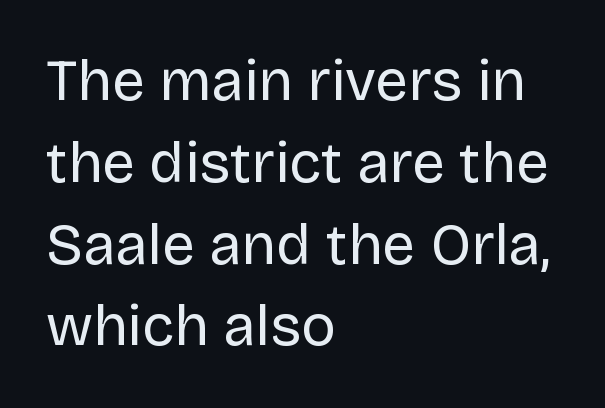
{"serif": "no", "italic": "no", "bold": "no", "weight": "regular", "width": "normal", "stroke_contrast": "low", "x_height": "large", "monospaced": "no", "underline": "no", "align": "left", "line_spacing": "normal", "line_spacing_ratio": 1.41, "letter_spacing": "normal", "letter_spacing_em": 0.0, "glyph_px": 58}
